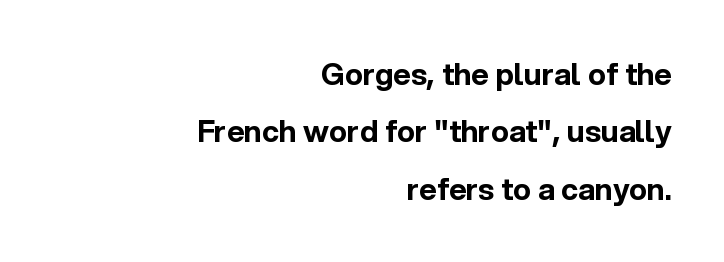
{"serif": "no", "italic": "no", "bold": "yes", "weight": "bold", "width": "normal", "x_height": "medium", "monospaced": "no", "underline": "no", "align": "right", "line_spacing": "loose", "line_spacing_ratio": 1.91, "letter_spacing": "normal", "letter_spacing_em": 0.0, "glyph_px": 30}
